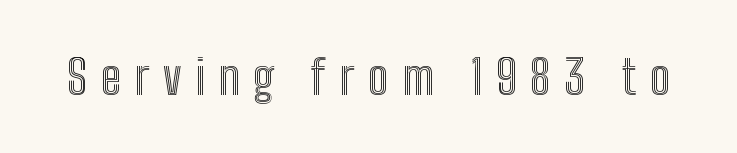
{"italic": "no", "width": "condensed", "x_height": "medium", "monospaced": "no", "underline": "no", "letter_spacing": "wide", "letter_spacing_em": 0.28, "glyph_px": 48}
